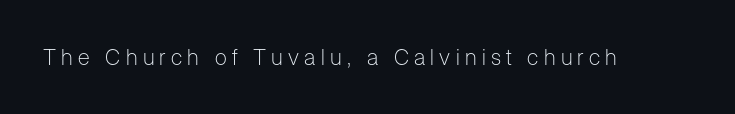
No heavy texture on the line: the type isn't bold. This sample uses expanded letter spacing, leaving extra air between glyphs. Just letters on the line, the space beneath them empty. The font's upright variant was chosen for this text.
